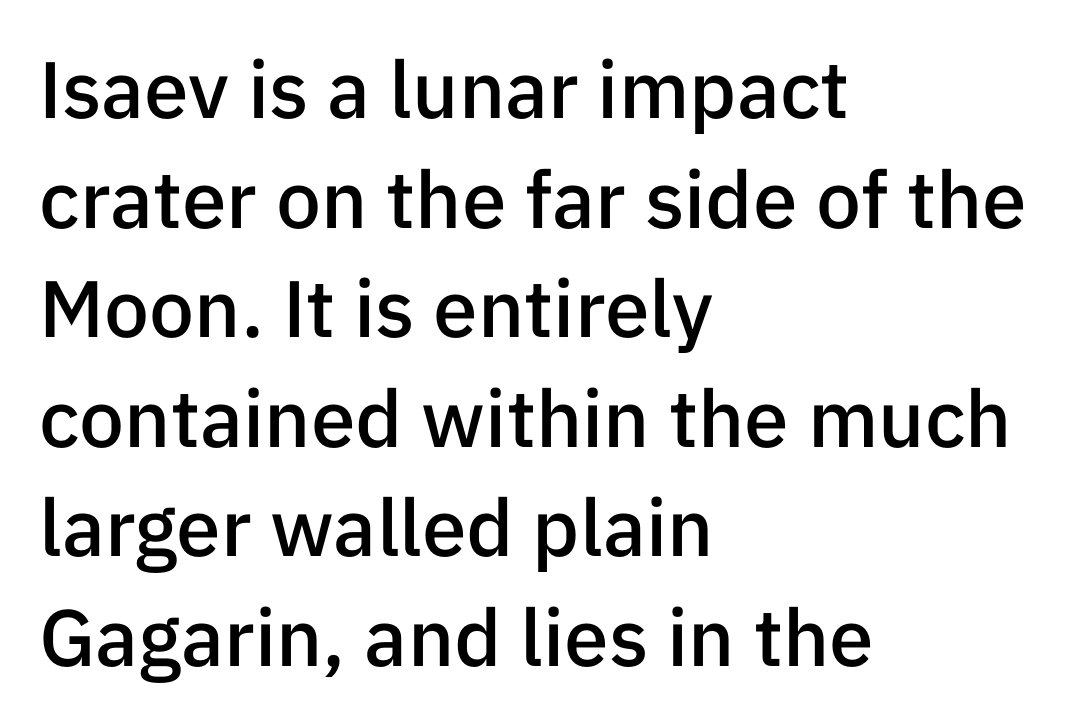
The image shows 80 px semibold sans-serif type, upright; set left-aligned, normal line spacing (1.37x), normal letter spacing, not underlined; low stroke contrast and a medium x-height.
